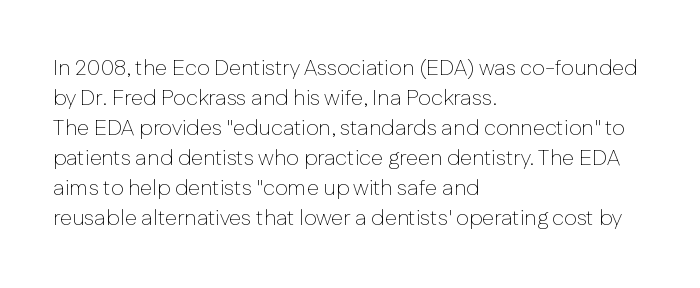
{"italic": "no", "bold": "no", "underline": "no", "align": "left", "line_spacing": "normal", "line_spacing_ratio": 1.36, "letter_spacing": "normal", "letter_spacing_em": 0.0, "glyph_px": 22}
